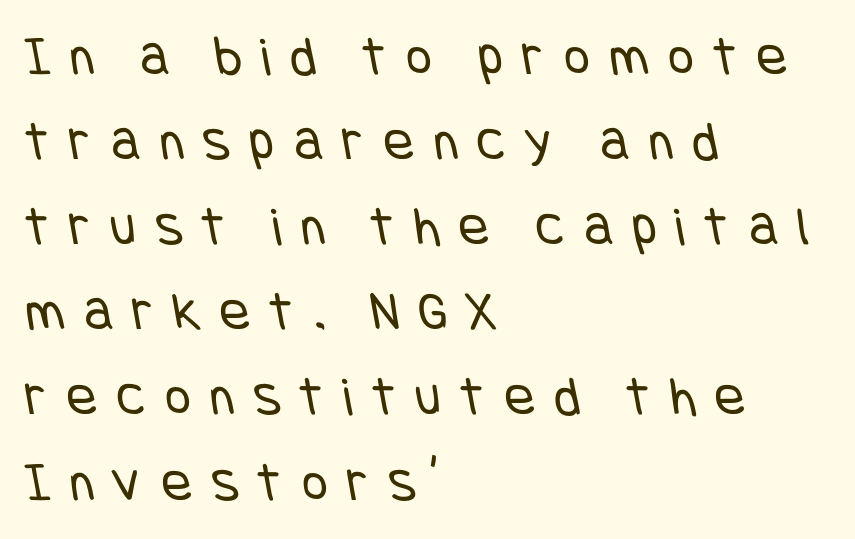
The strip under each line holds only bare page. Observe the absence of serifs on each vertical stroke in this sample. This sample uses expanded letter spacing, leaving extra air between glyphs. The space between consecutive lines is moderate.
